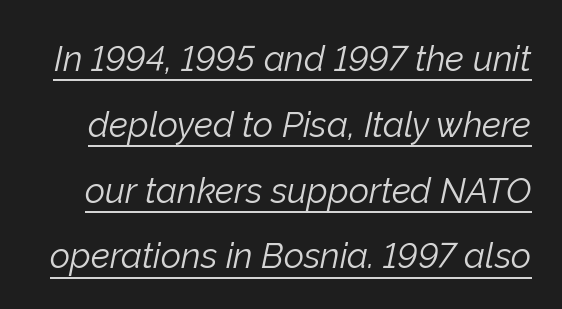
A rule runs beneath these lines of type. The gaps between neighbouring characters are ordinary and unremarkable. A typesetter would call this proportional, since set widths differ per character. Stems here are at most as thick as an everyday book face. Compared with ordinary roman type, these characters are visibly tilted.
